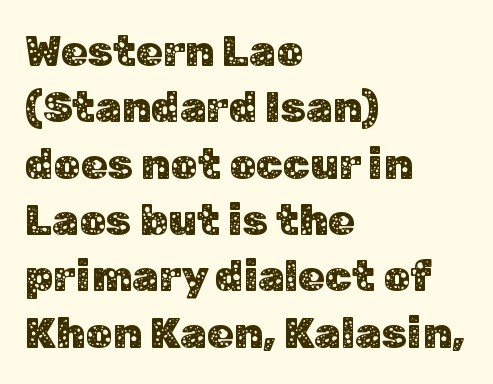
{"serif": "no", "italic": "no", "width": "normal", "stroke_contrast": "low", "x_height": "medium", "monospaced": "no", "underline": "no", "align": "left", "line_spacing": "normal", "line_spacing_ratio": 1.31, "letter_spacing": "normal", "letter_spacing_em": 0.0, "glyph_px": 43}
